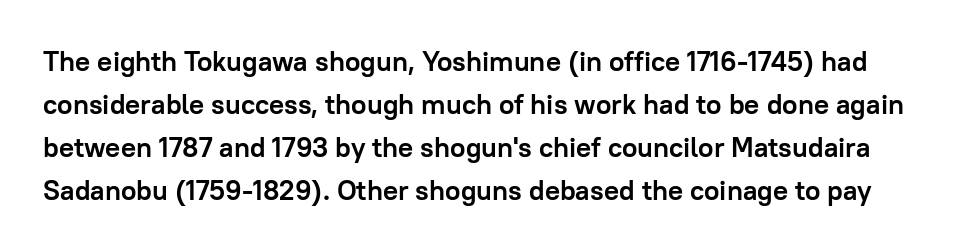
The image shows 28 px semibold sans-serif type, upright; set normal line spacing (1.54x), normal letter spacing, not underlined; low stroke contrast and a medium x-height.
